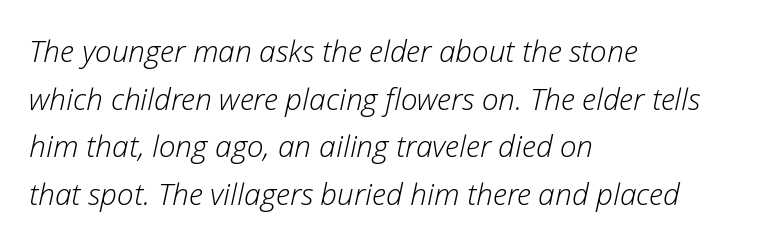
The image shows 30 px light type, italic (leaning right); set left-aligned, normal line spacing (1.59x), normal letter spacing, not underlined; low stroke contrast and a medium x-height.
